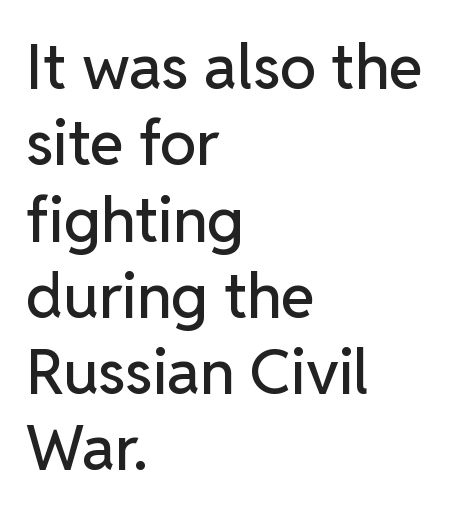
{"serif": "no", "italic": "no", "width": "normal", "stroke_contrast": "low", "x_height": "medium", "monospaced": "no", "underline": "no", "align": "left", "line_spacing_ratio": 1.23, "letter_spacing": "normal", "letter_spacing_em": 0.0, "glyph_px": 62}
